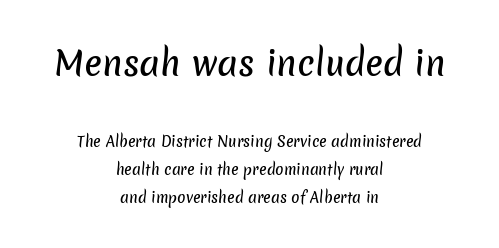
Q: Is the typeface a serif or a sans-serif typeface? A: Sans-serif.
Q: Is the text underlined? A: No.
Q: How is the paragraph aligned? A: Centered.
Q: Is the spacing between letters normal or unusually wide? A: Normal.
Q: Is the spacing between lines tight, normal or loose? A: Loose.
Q: Which block of text is set in a larger size, the first (top) or the second (bottom)? A: The first (top) one.
Q: Width (condensed, normal, or wide)? A: Normal.
Q: Stroke contrast? A: Low.
Q: x-height? A: Medium.
Q: Monospaced? A: No.
